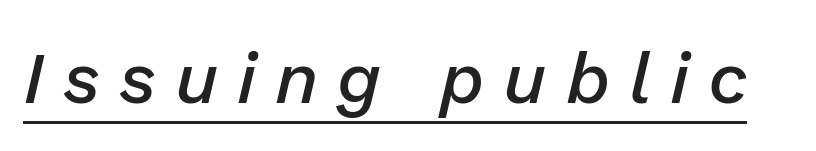
Q: Is the text bold? A: Semi-bold.
Q: Is the text italic (slanted)? A: Yes, it leans right by about 13 degrees.
Q: Is the text underlined? A: Yes.
Q: Is the spacing between letters normal or unusually wide? A: Unusually wide.
Q: Width (condensed, normal, or wide)? A: Normal.
Q: Stroke contrast? A: Low.
Q: x-height? A: Medium.
Q: Monospaced? A: No.
